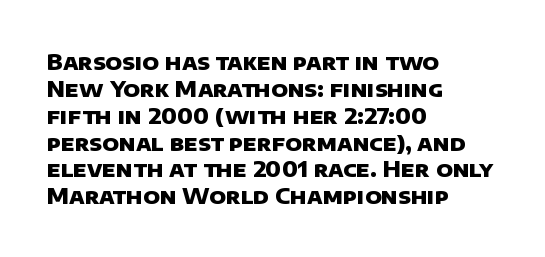
Q: Is the text bold? A: Yes.
Q: Is the text underlined? A: No.
Q: How is the paragraph aligned? A: Left-aligned.
Q: Is the spacing between letters normal or unusually wide? A: Normal.
